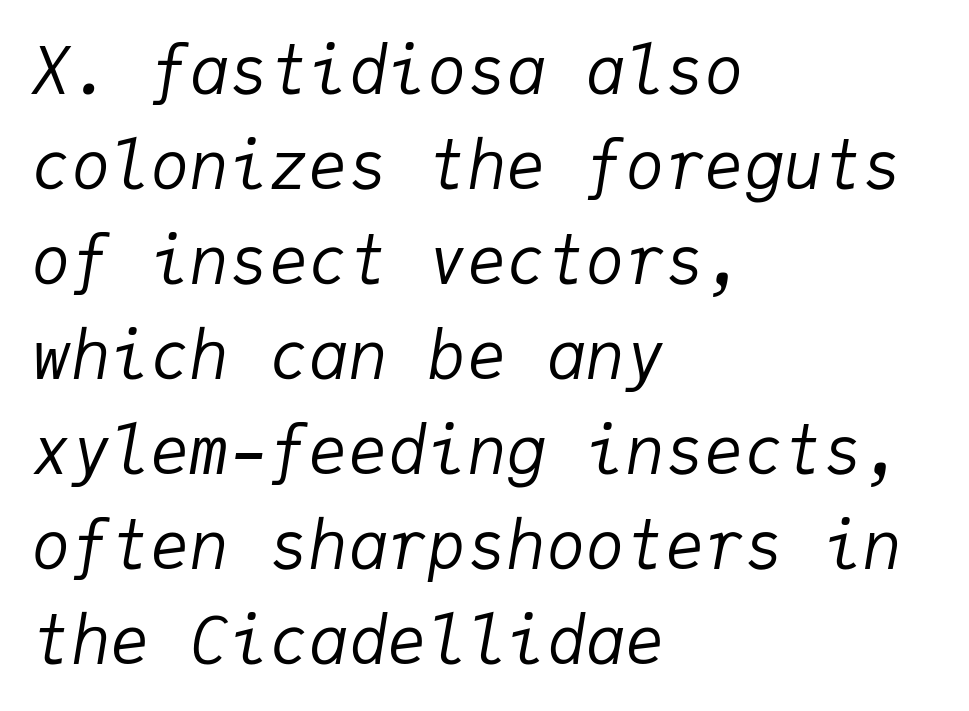
{"italic": "yes", "lean": "right", "slant_degrees": 9, "bold": "no", "weight": "regular", "width": "normal", "stroke_contrast": "low", "x_height": "medium", "monospaced": "yes", "underline": "no", "align": "left", "line_spacing": "normal", "line_spacing_ratio": 1.44, "letter_spacing": "normal", "letter_spacing_em": 0.0, "glyph_px": 66}
